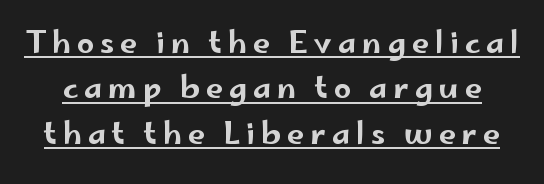
In terms of posture, this sample is upright. The leading is moderate, giving the passage an even texture. The tracking reads as deliberately expanded to a designer's eye. The words here are underlined. Spacing verdict: proportional, widths tailored to each character.
